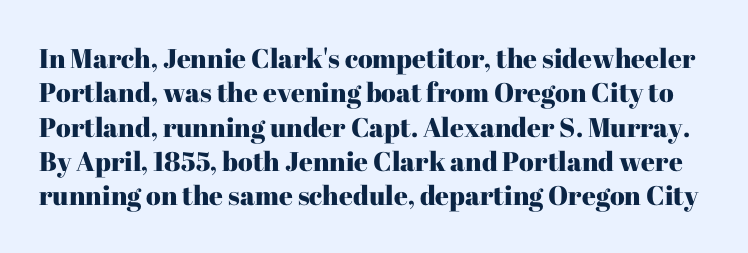
{"italic": "no", "underline": "no", "line_spacing": "normal", "line_spacing_ratio": 1.27, "letter_spacing": "normal", "letter_spacing_em": 0.0, "glyph_px": 27}
